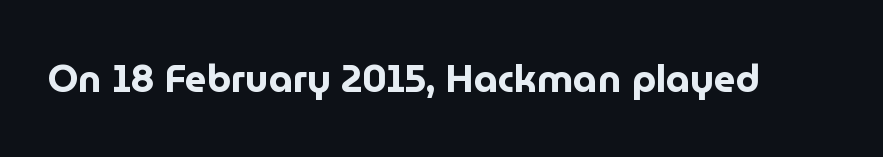
{"serif": "no", "italic": "no", "bold": "yes", "weight": "bold", "width": "normal", "stroke_contrast": "low", "x_height": "medium", "monospaced": "no", "underline": "no", "letter_spacing": "normal", "letter_spacing_em": 0.0, "glyph_px": 38}
